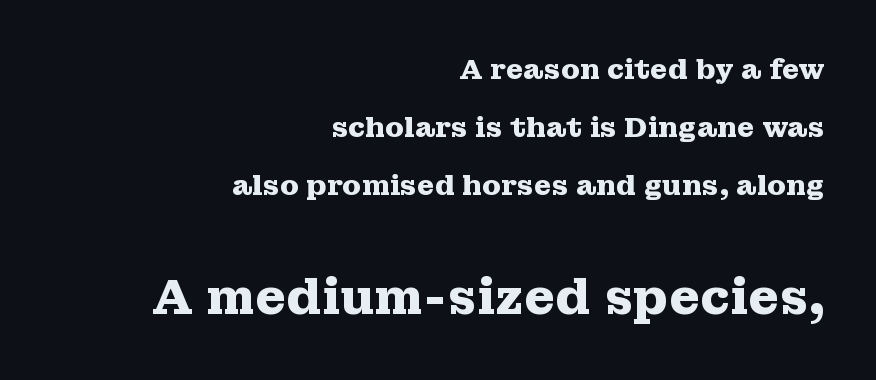
{"serif": "yes", "italic": "no", "bold": "yes", "weight": "heavy", "width": "wide", "stroke_contrast": "medium", "x_height": "medium", "monospaced": "no", "underline": "no", "align": "right", "line_spacing": "loose", "line_spacing_ratio": 2.08, "letter_spacing": "normal", "letter_spacing_em": 0.0, "larger_block": "second", "size_ratio": 1.75, "glyph_px": 49}
